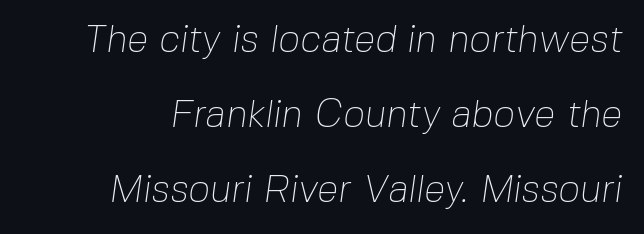
The image shows 38 px thin sans-serif type; set loose line spacing (1.98x), normal letter spacing, not underlined; low stroke contrast and a medium x-height.
